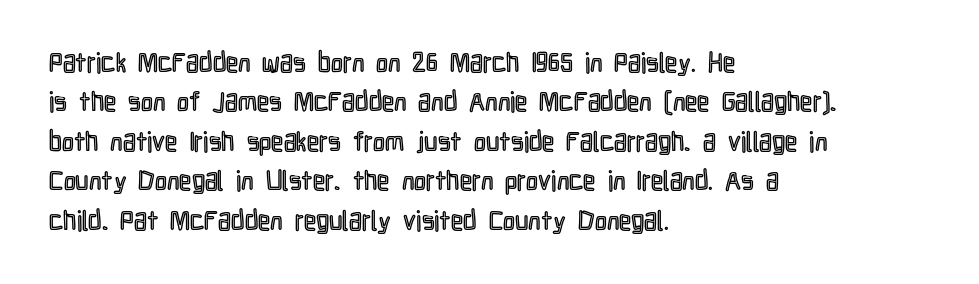
{"italic": "no", "underline": "no", "align": "left", "line_spacing": "normal", "line_spacing_ratio": 1.46, "letter_spacing": "normal", "letter_spacing_em": 0.0, "glyph_px": 27}
